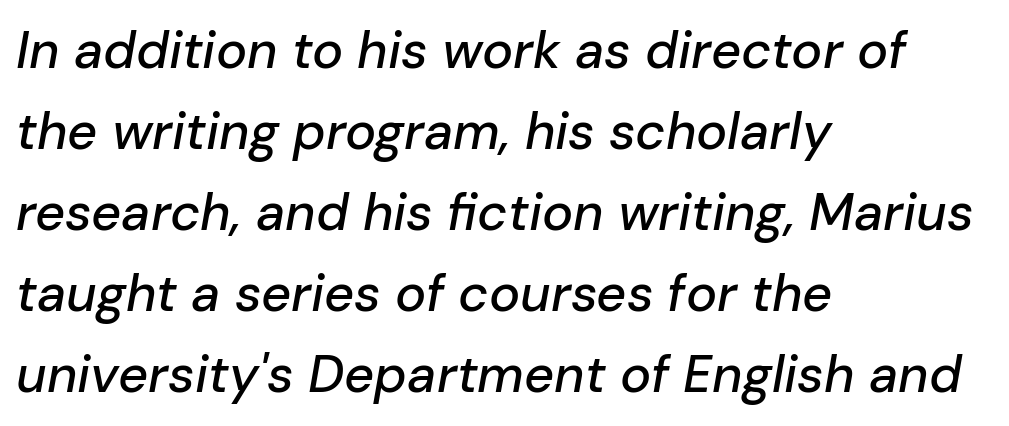
These lines were composed using italics. The rendering uses natural spacing where letterforms have individual widths. Summary of vertical rhythm: regular, with standard interline spacing. The ragged edge is on the right, which tells us the setting is flush left.
